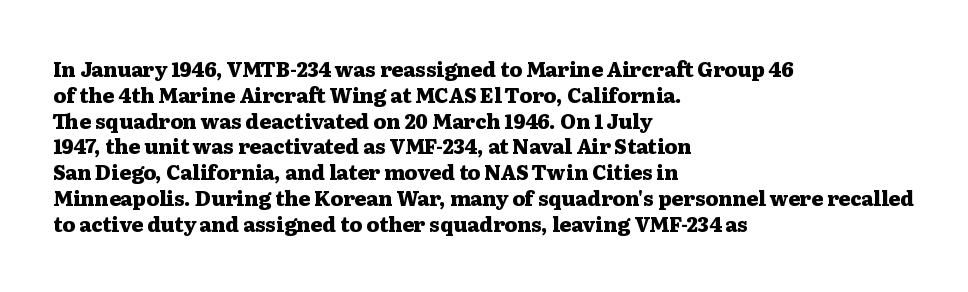
Q: Is the text bold? A: Yes.
Q: Is the text italic (slanted)? A: No, it is upright.
Q: Is the text underlined? A: No.
Q: How is the paragraph aligned? A: Left-aligned.
Q: Is the spacing between letters normal or unusually wide? A: Normal.
Q: Is the spacing between lines tight, normal or loose? A: Normal.
